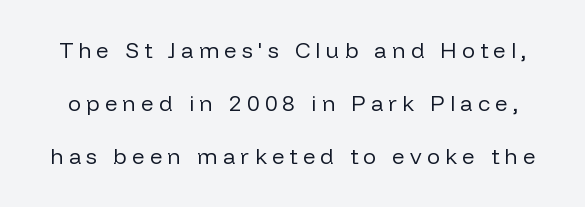
The face used here is rendered with a markedly widened letterfit. Posture: upright roman. The letters look calm and open, with moderate or lighter stems. Notice the wide empty band between every row — that's loose leading.
